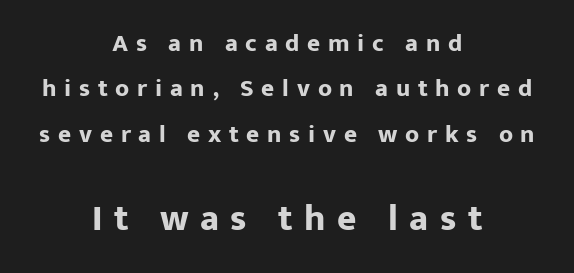
{"serif": "no", "italic": "no", "bold": "yes", "weight": "bold", "width": "normal", "stroke_contrast": "low", "x_height": "medium", "monospaced": "no", "underline": "no", "align": "center", "line_spacing_ratio": 1.82, "letter_spacing": "wide", "letter_spacing_em": 0.31, "larger_block": "second", "size_ratio": 1.48, "glyph_px": 37}
